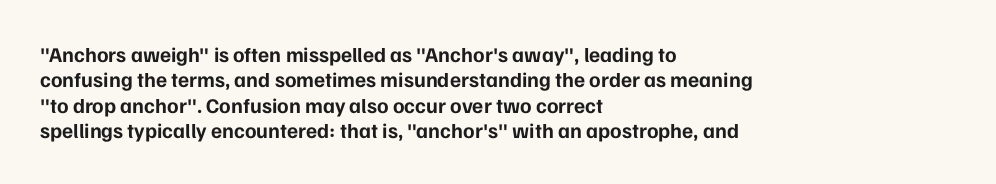
{"italic": "no", "bold": "yes", "underline": "no", "align": "left", "line_spacing_ratio": 1.21, "letter_spacing": "normal", "letter_spacing_em": 0.0, "glyph_px": 21}
